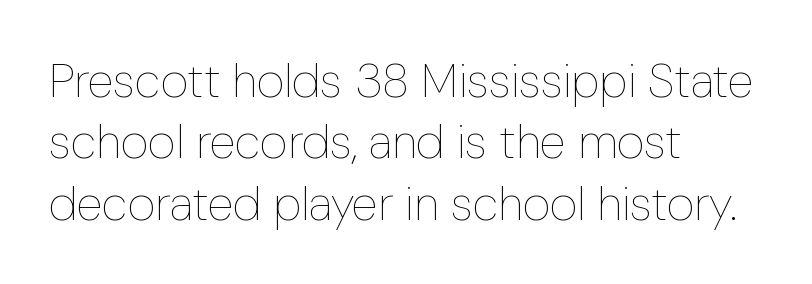
Q: Is the text bold? A: No.
Q: Is the text italic (slanted)? A: No, it is upright.
Q: Is the text underlined? A: No.
Q: How is the paragraph aligned? A: Left-aligned.
Q: Is the spacing between letters normal or unusually wide? A: Normal.
Q: Is the spacing between lines tight, normal or loose? A: Normal.
Q: Width (condensed, normal, or wide)? A: Condensed.
Q: Stroke contrast? A: Low.
Q: x-height? A: Medium.
Q: Monospaced? A: No.
